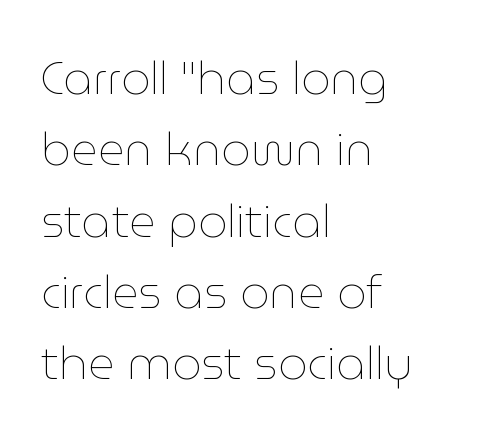
If you drew a line through each stem, it would be perfectly vertical. The rendering anchors every line to the left-hand side. Letters rest on an invisible, unmarked baseline. Leading matches the norm, producing a regular column. Varying glyph widths throughout — classic text-font behaviour.
